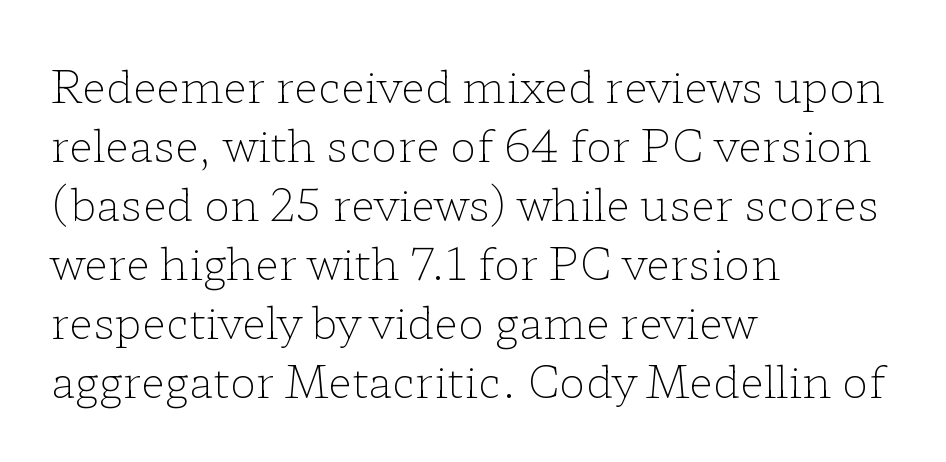
Unbolded letterforms with no extra heft. Unmarked baselines from the first word to the last. Tracking here is standard; glyphs follow each other at the usual distance. Is there any slant? The stems are plumb. The face used here is seriffed, in the tradition of book romans.
